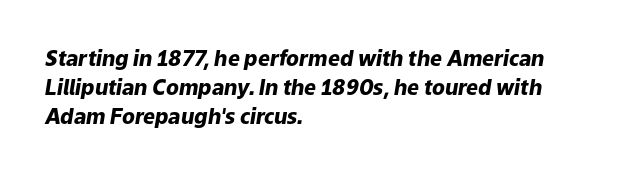
The image shows 21 px bold type, italic (leaning right); set left-aligned, normal line spacing (1.39x), normal letter spacing, not underlined.
